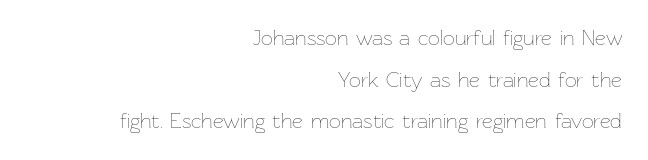
Q: Is the text bold? A: No.
Q: Is the text italic (slanted)? A: No, it is upright.
Q: Is the text underlined? A: No.
Q: How is the paragraph aligned? A: Right-aligned.
Q: Is the spacing between letters normal or unusually wide? A: Normal.
Q: Is the spacing between lines tight, normal or loose? A: Loose.
